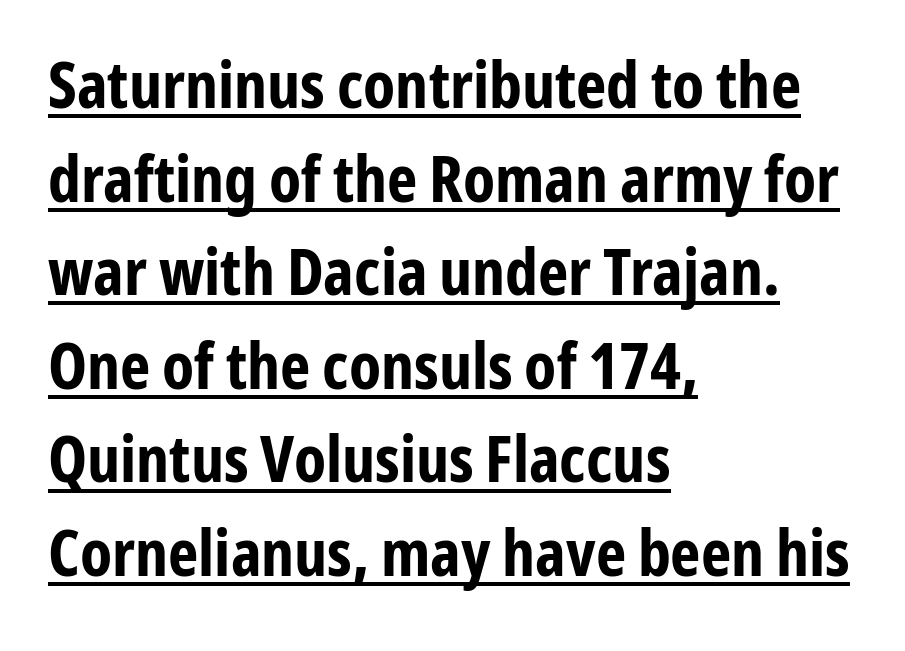
The image shows 65 px bold, condensed sans-serif type, upright; set left-aligned, normal line spacing (1.44x), normal letter spacing, underlined; low stroke contrast and a medium x-height.
